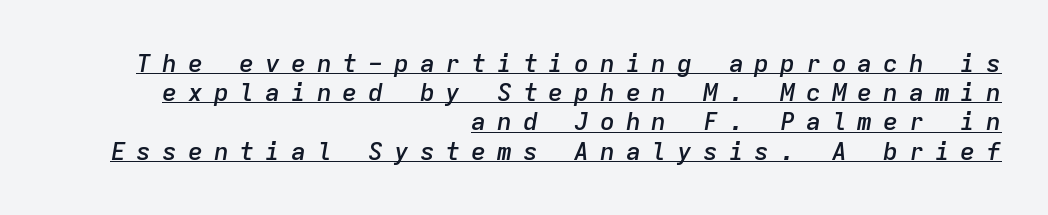
This rendering features underlined lettering. What weight is shown? A semibold, between regular and bold. The type is letterspaced generously, with wide tracking. Reading down the block, your eye finds every line finishing at a fixed right position. Rendered with sloped, italic letterforms.
